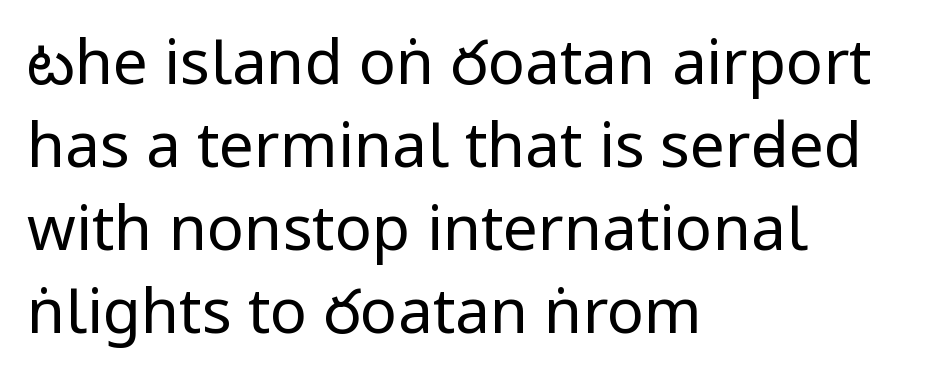
The image shows 62 px regular-weight, condensed sans-serif type, upright; set left-aligned, normal line spacing (1.34x), normal letter spacing, not underlined; low stroke contrast and a large x-height.
